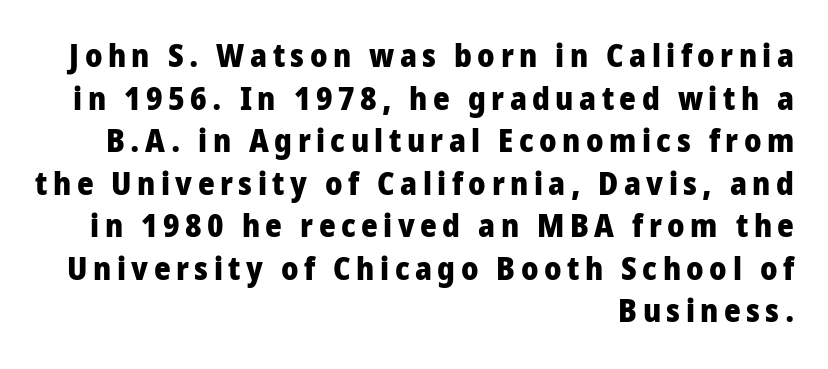
The image shows 32 px heavy, condensed sans-serif type, upright; set right-aligned, normal line spacing (1.33x), not underlined; low stroke contrast and a large x-height.
